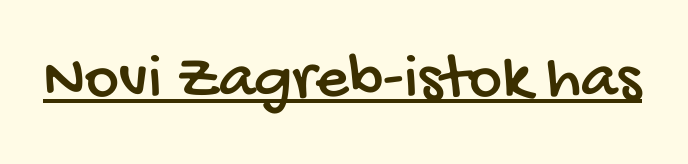
Do the characters align in a grid? No, the font is proportional. Is the letter spacing exaggerated? No — it looks like the ordinary default. Examine the stroke ends and you'll find no serifs. Compared with undecorated copy, this sample adds a rule below the words.
